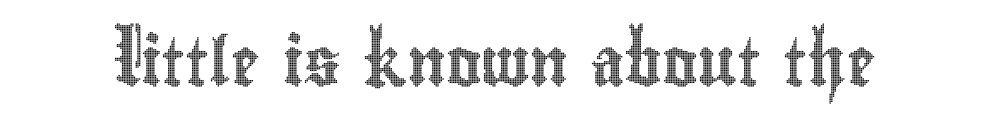
The space directly below the letters is spotless. Here the designer chose a conventional face with non-uniform glyph widths. Italic: no, the glyphs are upright roman. The type is set solid horizontally, with unmodified tracking.
